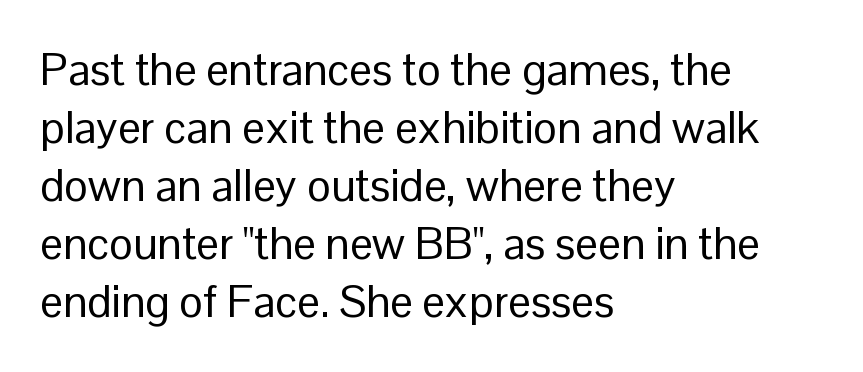
{"serif": "no", "italic": "no", "bold": "no", "weight": "regular", "width": "normal", "stroke_contrast": "low", "x_height": "medium", "monospaced": "no", "underline": "no", "align": "left", "line_spacing": "normal", "line_spacing_ratio": 1.29, "letter_spacing": "normal", "letter_spacing_em": 0.0, "glyph_px": 45}
